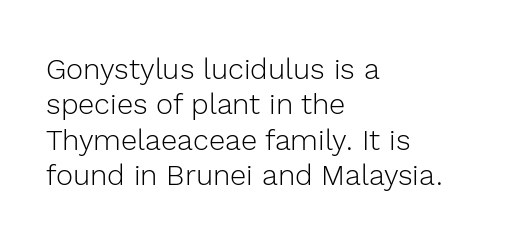
The image shows 29 px light sans-serif type, upright; set left-aligned, line spacing 1.22x, normal letter spacing, not underlined; a medium x-height.
